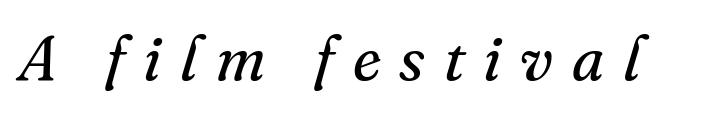
Look at the tracking — it's clearly loosened, letters drifting apart. The passage shown is typeset with a serif family. Weight: in the light-to-regular range. Varying glyph widths throughout — classic text-font behaviour. These lines were composed using italics.
